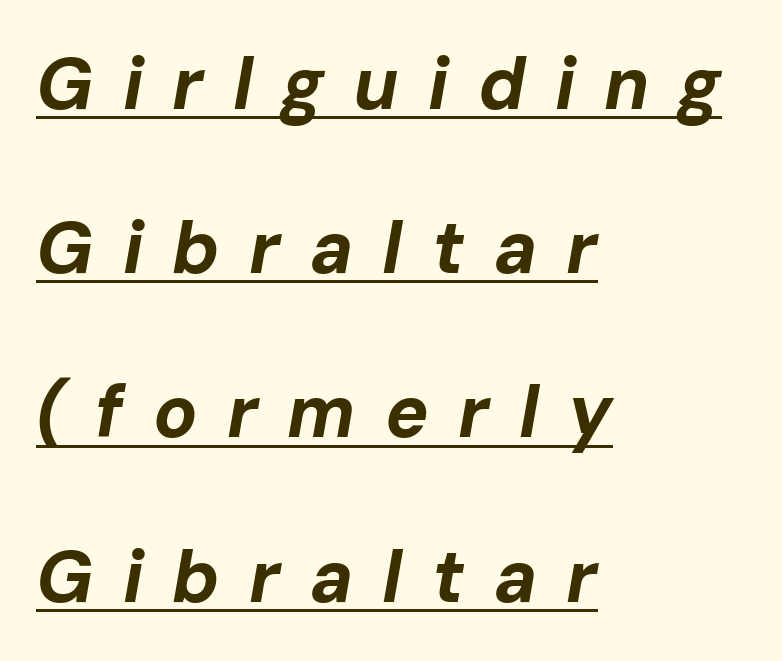
The image shows 73 px bold type, italic (leaning right); set left-aligned, loose line spacing (2.25x), unusually wide letter spacing (+0.4 em), underlined; low stroke contrast and a medium x-height.
